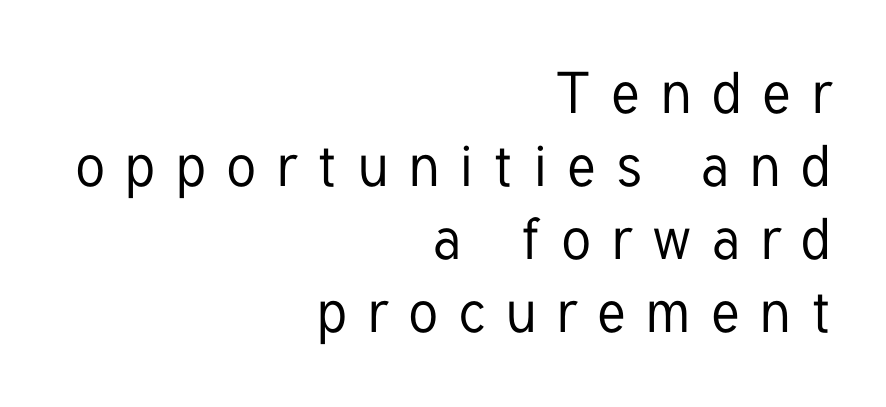
Q: Is the text italic (slanted)? A: No, it is upright.
Q: Is the typeface a serif or a sans-serif typeface? A: Sans-serif.
Q: Is the text underlined? A: No.
Q: How is the paragraph aligned? A: Right-aligned.
Q: Is the spacing between letters normal or unusually wide? A: Unusually wide.
Q: Is the spacing between lines tight, normal or loose? A: Normal.
Q: Width (condensed, normal, or wide)? A: Condensed.
Q: Stroke contrast? A: Low.
Q: x-height? A: Medium.
Q: Monospaced? A: No.
